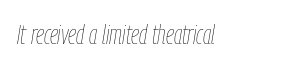
The image shows 27 px text type, italic (leaning right); set normal letter spacing, not underlined.
